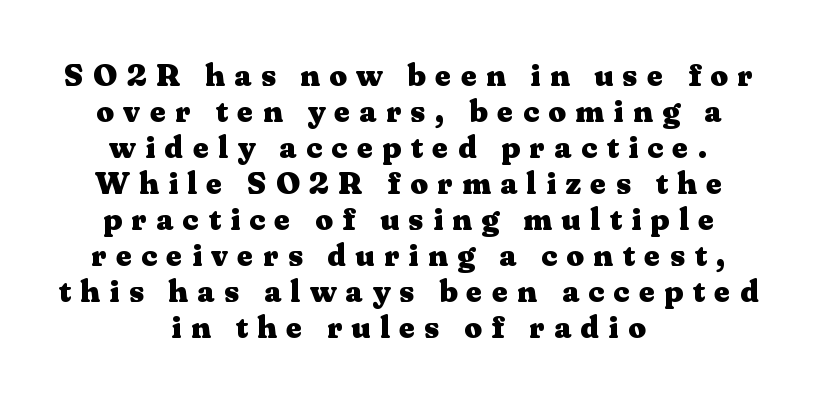
The image shows 31 px heavy, wide serif type, upright; set centered, line spacing 1.16x, unusually wide letter spacing (+0.3 em), not underlined; medium stroke contrast and a medium x-height.
